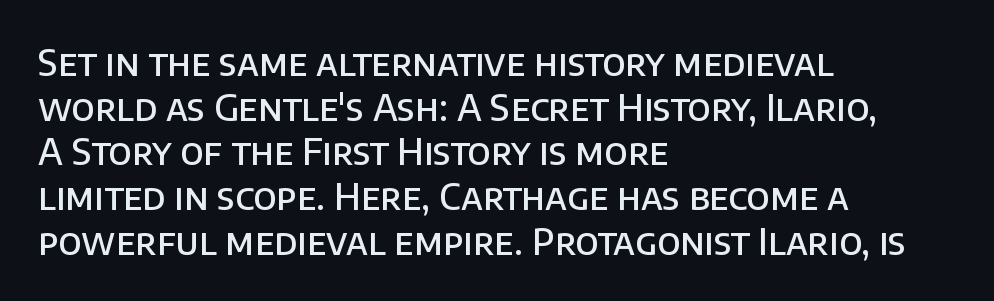
The image shows 36 px semibold sans-serif type, upright; set left-aligned, line spacing 1.24x, normal letter spacing, not underlined; low stroke contrast and a large x-height.
